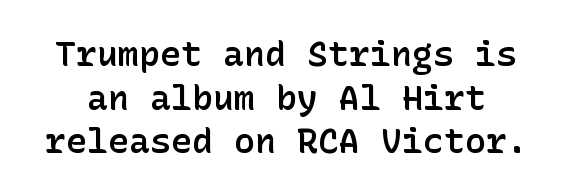
In terms of weight, the rendering is demibold, just under bold. Nothing sits at the stroke ends, so this counts as sans-serif. A roman cut, with each character standing at attention. A typesetter would call this leading conventional body-copy spacing.
